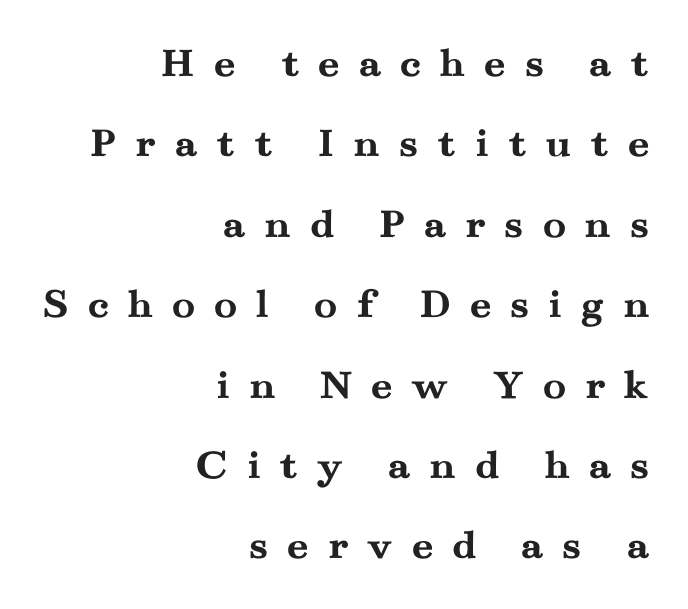
The image shows 43 px semibold, wide serif type, upright; set right-aligned, line spacing 1.87x, unusually wide letter spacing (+0.42 em), not underlined; medium stroke contrast and a small x-height.
